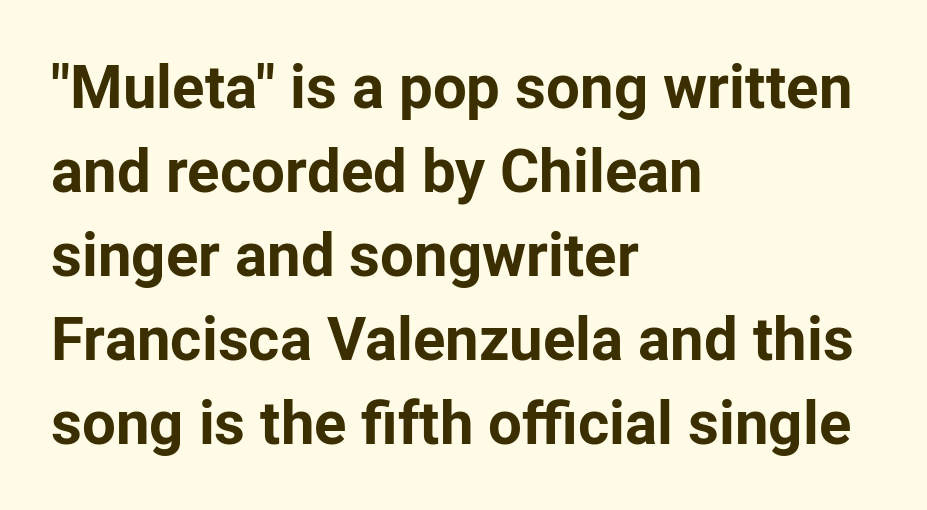
{"serif": "no", "italic": "no", "bold": "yes", "weight": "bold", "width": "normal", "stroke_contrast": "low", "x_height": "medium", "monospaced": "no", "underline": "no", "align": "left", "line_spacing": "normal", "line_spacing_ratio": 1.4, "letter_spacing": "normal", "letter_spacing_em": 0.0, "glyph_px": 60}
